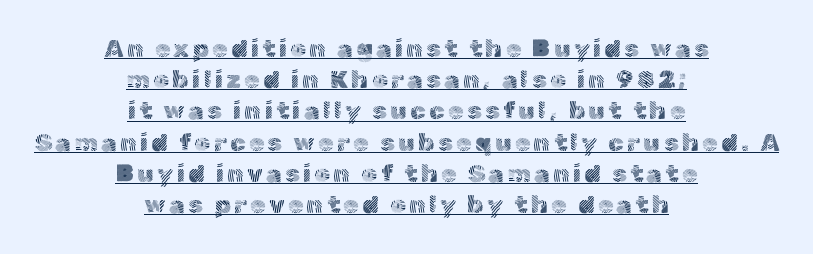
{"italic": "no", "bold": "no", "underline": "yes", "align": "center", "line_spacing": "normal", "line_spacing_ratio": 1.25, "glyph_px": 25}
